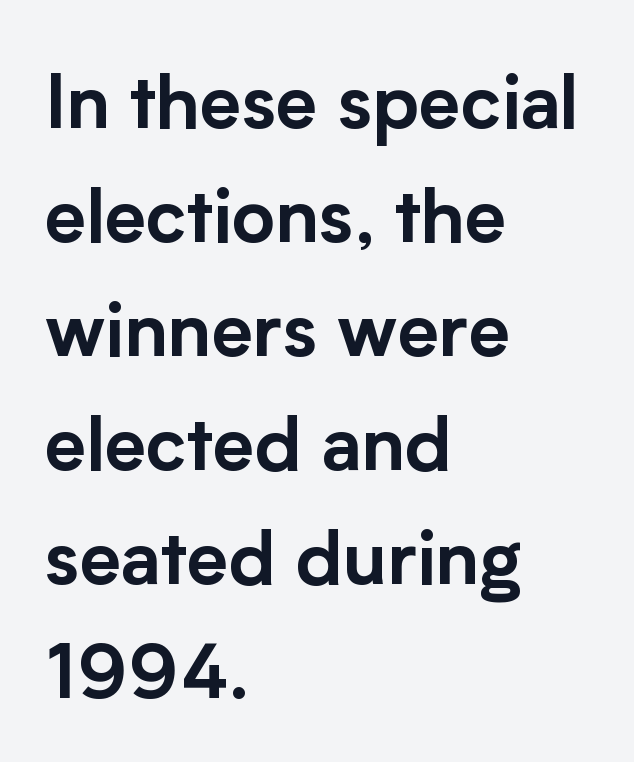
{"serif": "no", "italic": "no", "width": "normal", "stroke_contrast": "low", "x_height": "medium", "monospaced": "no", "underline": "no", "align": "left", "line_spacing": "normal", "line_spacing_ratio": 1.54, "letter_spacing": "normal", "letter_spacing_em": 0.0, "glyph_px": 74}
